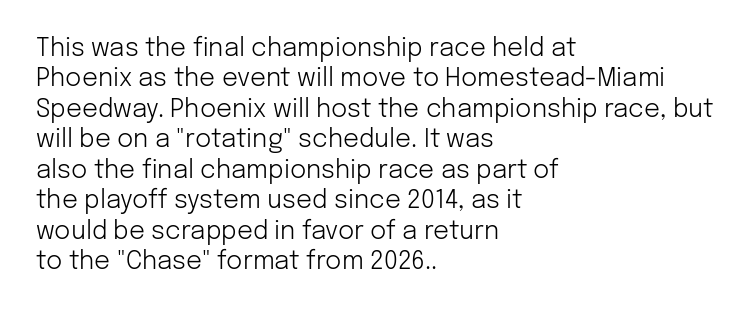
Nope, not italic — everything's standing straight. Only glyphs here, with clear space below each row. Leftover space on each line is placed entirely after the last word. The gaps between neighbouring characters are ordinary and unremarkable. A light-to-regular cut is what we see here.
